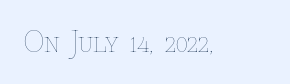
{"italic": "no", "bold": "no", "weight": "thin", "width": "normal", "stroke_contrast": "low", "x_height": "medium", "monospaced": "no", "underline": "no", "letter_spacing": "normal", "letter_spacing_em": 0.0, "glyph_px": 28}
